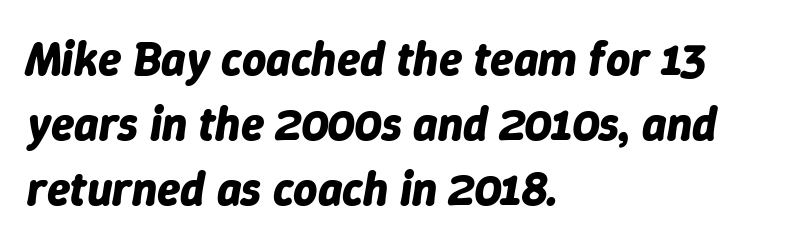
The image shows 47 px bold type, italic (leaning right); set left-aligned, normal line spacing (1.38x), normal letter spacing, not underlined; low stroke contrast and a medium x-height.
